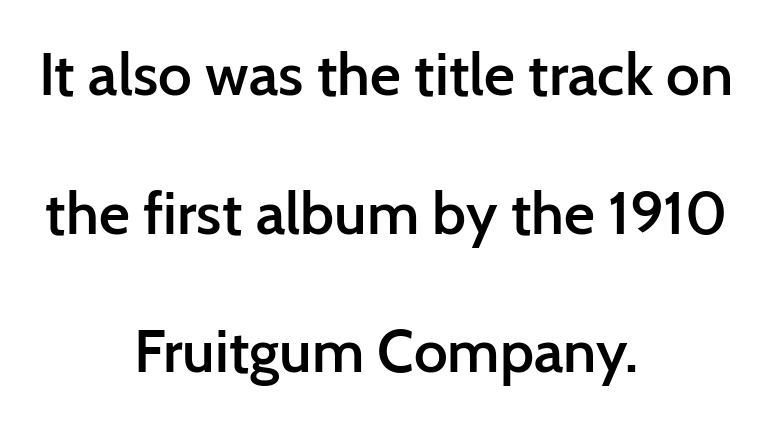
A roman cut, with each character standing at attention. Inter-character spacing is left at the font's built-in metrics. The glyphs in this specimen are sans serif. A typesetter would call this proportional, since set widths differ per character. The space directly below the letters is spotless. Honestly, the rows look like they've been pulled way apart.
